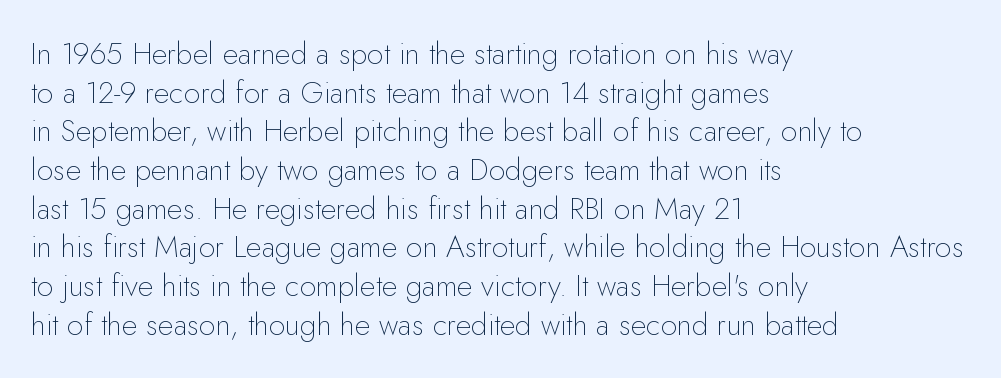
Q: Is the text bold? A: No.
Q: Is the text italic (slanted)? A: No, it is upright.
Q: Is the typeface a serif or a sans-serif typeface? A: Sans-serif.
Q: Is the text underlined? A: No.
Q: How is the paragraph aligned? A: Left-aligned.
Q: Is the spacing between letters normal or unusually wide? A: Normal.
Q: Is the spacing between lines tight, normal or loose? A: Normal.
Q: Width (condensed, normal, or wide)? A: Normal.
Q: Stroke contrast? A: Low.
Q: x-height? A: Small.
Q: Monospaced? A: No.
